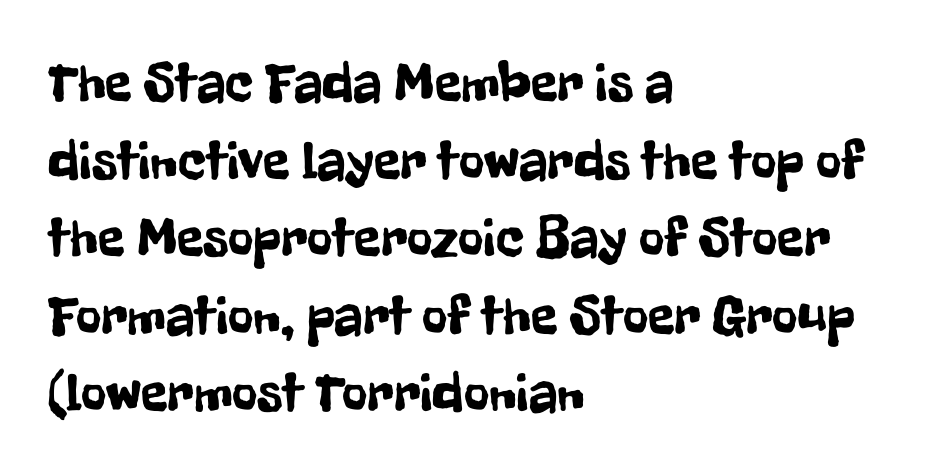
The image shows 55 px condensed sans-serif type, upright; set left-aligned, normal line spacing (1.41x), normal letter spacing, not underlined; low stroke contrast and a medium x-height.
